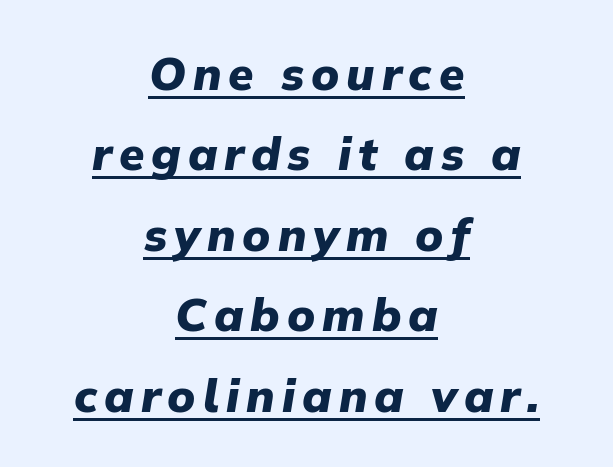
Q: Is the text bold? A: Yes.
Q: Is the text italic (slanted)? A: Yes, it leans right by about 9 degrees.
Q: Is the text underlined? A: Yes.
Q: How is the paragraph aligned? A: Centered.
Q: Width (condensed, normal, or wide)? A: Normal.
Q: Stroke contrast? A: Low.
Q: x-height? A: Medium.
Q: Monospaced? A: No.
